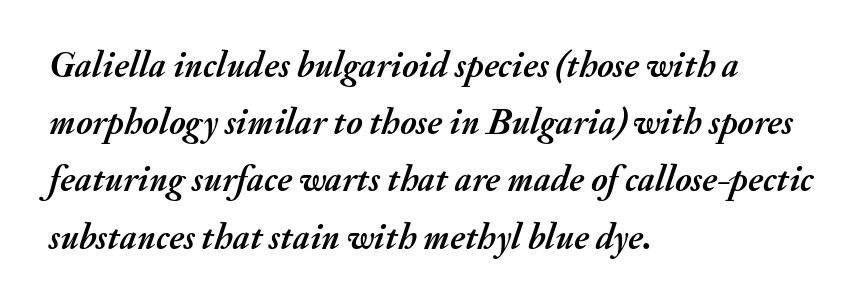
The image shows 36 px semibold type, italic (leaning right); set left-aligned, normal line spacing (1.59x), normal letter spacing, not underlined; medium stroke contrast and a small x-height.
